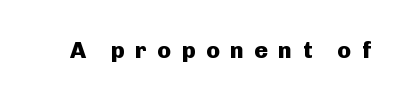
The image shows 23 px bold type, upright; set unusually wide letter spacing (+0.45 em), not underlined.
